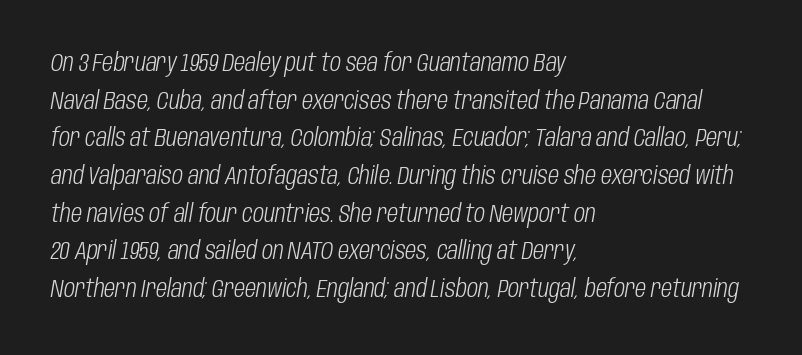
{"italic": "yes", "lean": "right", "slant_degrees": 10, "bold": "no", "underline": "no", "align": "left", "line_spacing": "normal", "line_spacing_ratio": 1.57, "letter_spacing": "normal", "letter_spacing_em": 0.0, "glyph_px": 24}
